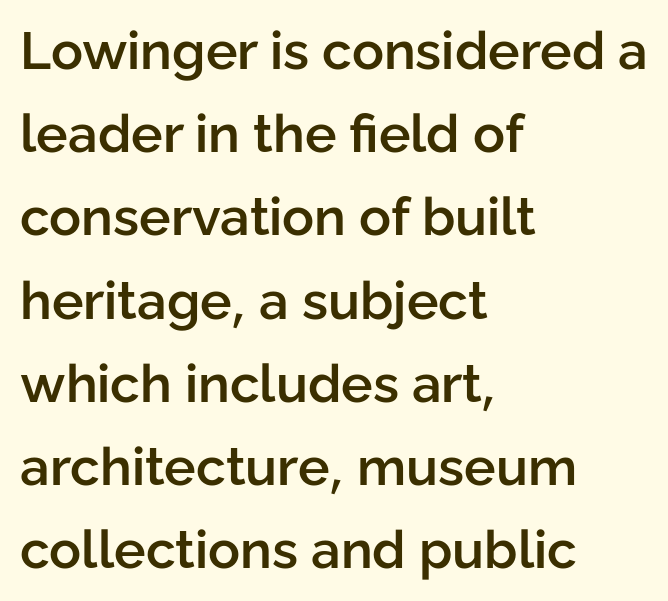
{"serif": "no", "italic": "no", "bold": "semi", "weight": "semibold", "width": "normal", "stroke_contrast": "low", "x_height": "medium", "monospaced": "no", "underline": "no", "align": "left", "line_spacing": "normal", "line_spacing_ratio": 1.57, "letter_spacing": "normal", "letter_spacing_em": 0.0, "glyph_px": 53}
